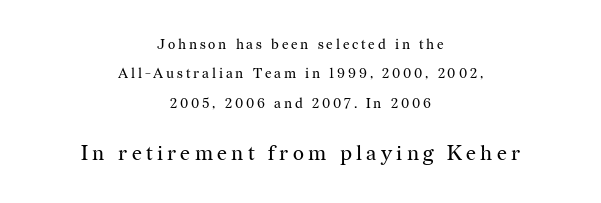
The image shows 21 px text type, upright; set centered, loose line spacing (2.09x), unusually wide letter spacing (+0.2 em), not underlined; the second (bottom) block is 1.5x larger.
